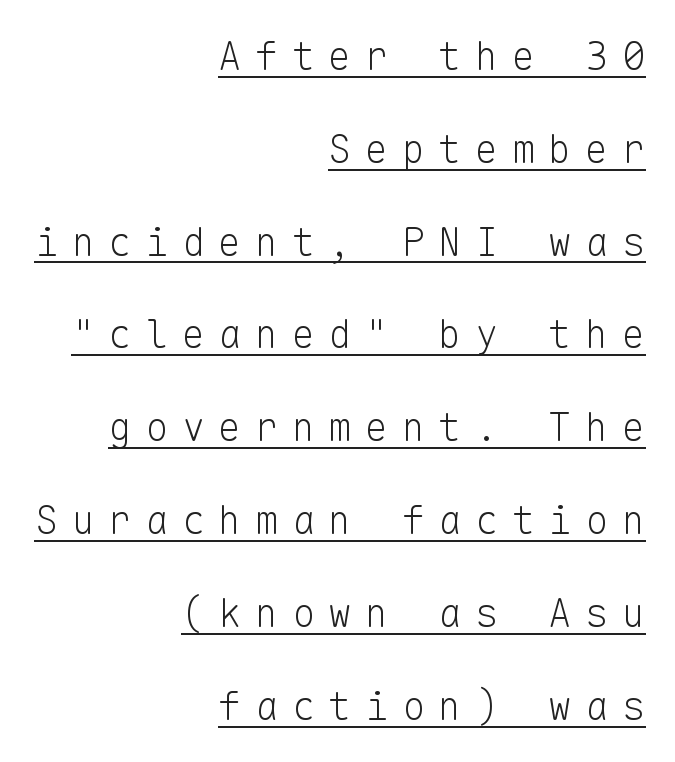
The passage shown is not bold in any degree. Is there an underline? Yes — a line sits under the letters. Letter spacing: wide. The typography opts for an upright posture over an oblique one. Stroke terminals: plain, sans-serif.
